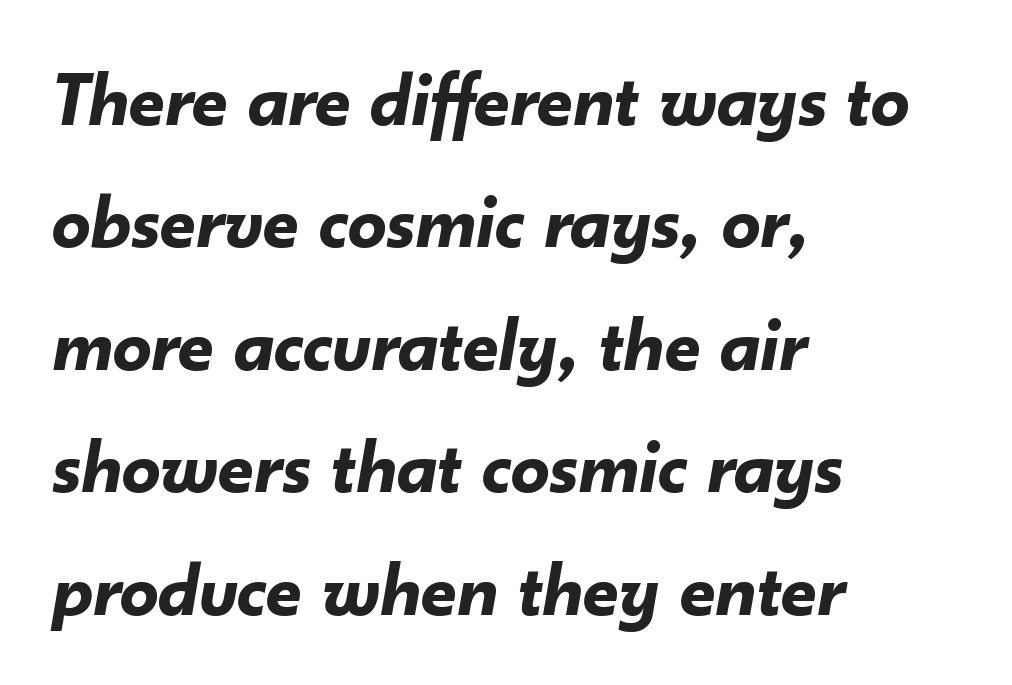
{"italic": "yes", "lean": "right", "slant_degrees": 10, "bold": "yes", "weight": "bold", "width": "normal", "stroke_contrast": "low", "x_height": "small", "monospaced": "no", "underline": "no", "align": "left", "line_spacing": "normal", "line_spacing_ratio": 1.59, "letter_spacing": "normal", "letter_spacing_em": 0.0, "glyph_px": 77}
